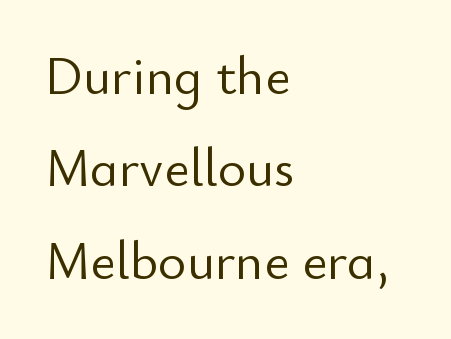
No italicization has been applied; the sample stays upright. Think of a printed novel: that variable character pitch is what you see here. A typesetter would label this face a sans. A classic flush-left, rag-right setting is used for this passage. Just letters on the line, the space beneath them empty. Default kerning and tracking; the words read as compact shapes.
